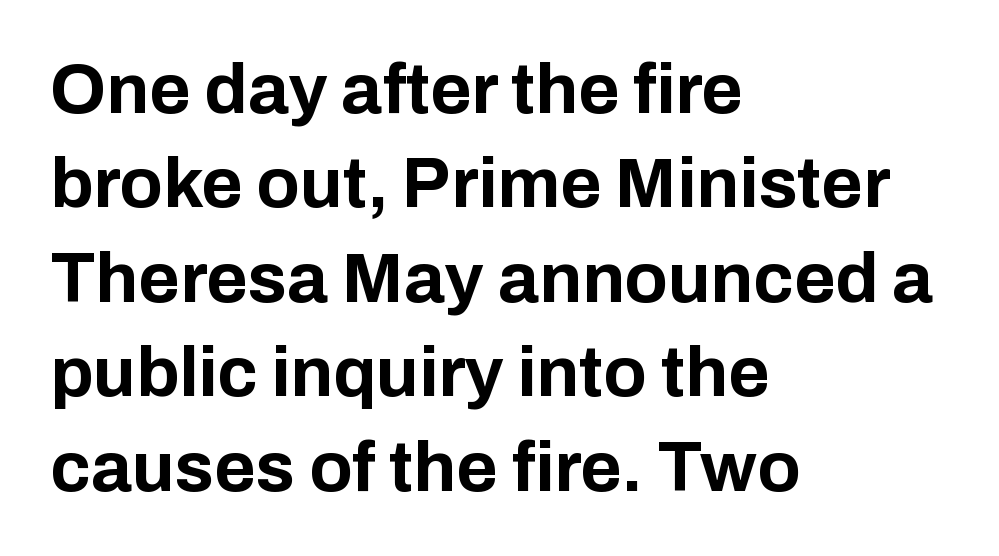
Q: Is the text bold? A: Yes.
Q: Is the text italic (slanted)? A: No, it is upright.
Q: Is the typeface a serif or a sans-serif typeface? A: Sans-serif.
Q: Is the text underlined? A: No.
Q: How is the paragraph aligned? A: Left-aligned.
Q: Is the spacing between letters normal or unusually wide? A: Normal.
Q: Is the spacing between lines tight, normal or loose? A: Normal.
Q: Width (condensed, normal, or wide)? A: Normal.
Q: Stroke contrast? A: Low.
Q: x-height? A: Medium.
Q: Monospaced? A: No.
